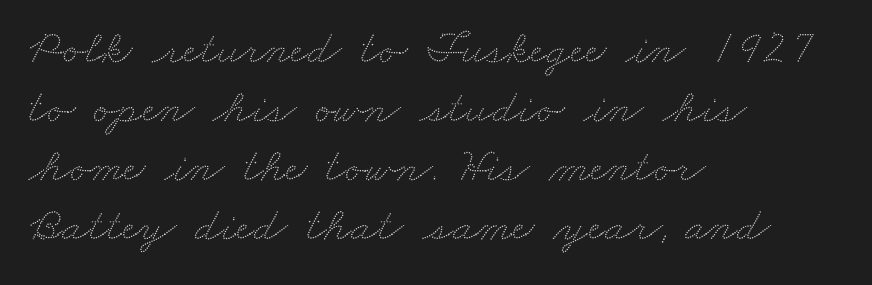
Q: Is the text underlined? A: No.
Q: How is the paragraph aligned? A: Left-aligned.
Q: Is the spacing between letters normal or unusually wide? A: Normal.
Q: Width (condensed, normal, or wide)? A: Wide.
Q: Stroke contrast? A: Low.
Q: x-height? A: Small.
Q: Monospaced? A: No.
